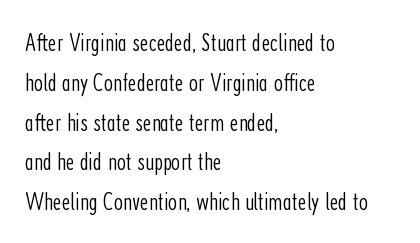
The image shows 26 px text type, upright; set left-aligned, normal line spacing (1.53x), normal letter spacing, not underlined.
